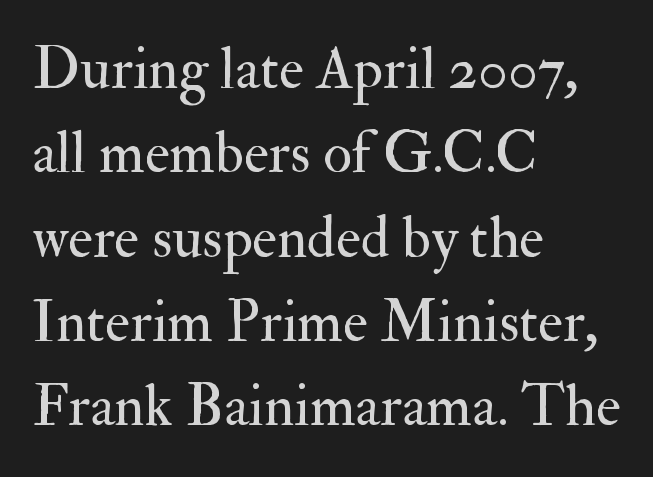
Q: Is the text bold? A: No.
Q: Is the text italic (slanted)? A: No, it is upright.
Q: Is the typeface a serif or a sans-serif typeface? A: Serif.
Q: Is the text underlined? A: No.
Q: How is the paragraph aligned? A: Left-aligned.
Q: Is the spacing between letters normal or unusually wide? A: Normal.
Q: Is the spacing between lines tight, normal or loose? A: Normal.
Q: Width (condensed, normal, or wide)? A: Normal.
Q: Stroke contrast? A: Medium.
Q: x-height? A: Small.
Q: Monospaced? A: No.
